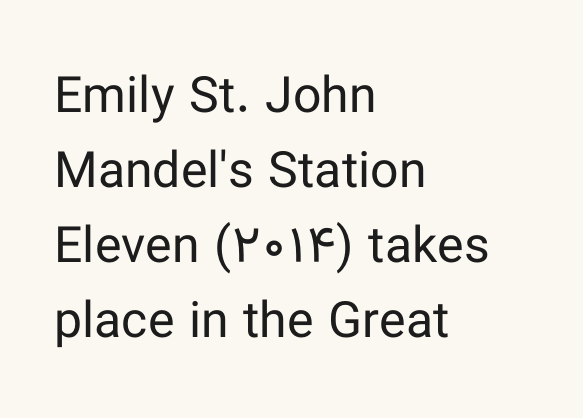
{"serif": "no", "italic": "no", "bold": "no", "weight": "regular", "width": "normal", "stroke_contrast": "low", "x_height": "medium", "monospaced": "no", "underline": "no", "align": "left", "line_spacing": "normal", "line_spacing_ratio": 1.5, "letter_spacing": "normal", "letter_spacing_em": 0.0, "glyph_px": 50}
